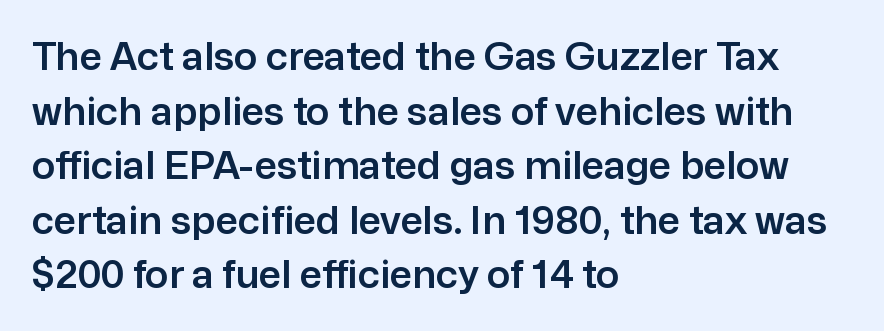
Q: Is the text italic (slanted)? A: No, it is upright.
Q: Is the typeface a serif or a sans-serif typeface? A: Sans-serif.
Q: Is the text underlined? A: No.
Q: How is the paragraph aligned? A: Left-aligned.
Q: Is the spacing between letters normal or unusually wide? A: Normal.
Q: Is the spacing between lines tight, normal or loose? A: Normal.
Q: Width (condensed, normal, or wide)? A: Normal.
Q: Stroke contrast? A: Low.
Q: x-height? A: Medium.
Q: Monospaced? A: No.
